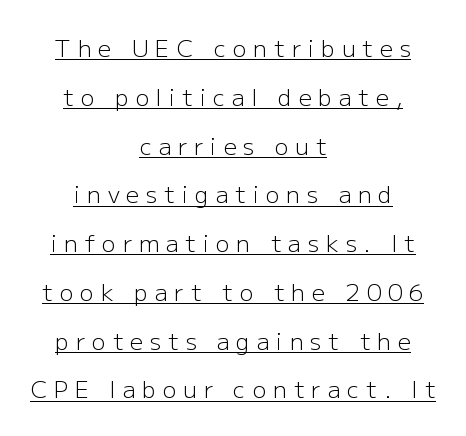
Q: Is the text bold? A: No.
Q: Is the text italic (slanted)? A: No, it is upright.
Q: Is the text underlined? A: Yes.
Q: How is the paragraph aligned? A: Centered.
Q: Is the spacing between letters normal or unusually wide? A: Unusually wide.
Q: Is the spacing between lines tight, normal or loose? A: Loose.
